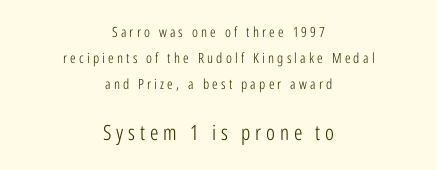
The line texture is sparse and dotted thanks to wide tracking. A centered setting, common on invitations and titles, is used for this passage. Small over large — that's the arrangement of the two blocks here. The string is rendered with underlining switched off.
